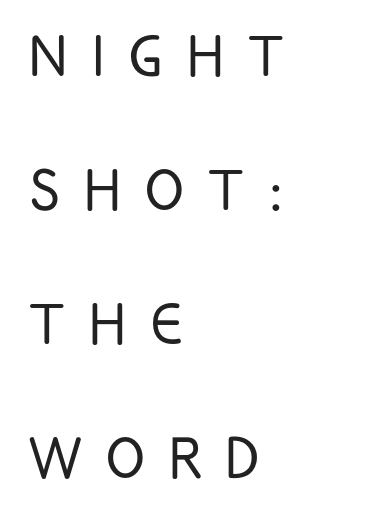
The type is letterspaced generously, with wide tracking. Serifs: no, the terminals of the letterforms are clean. It's the straight-up-and-down kind of type. The words here are not underlined. Spacing verdict: proportional, widths tailored to each character.
